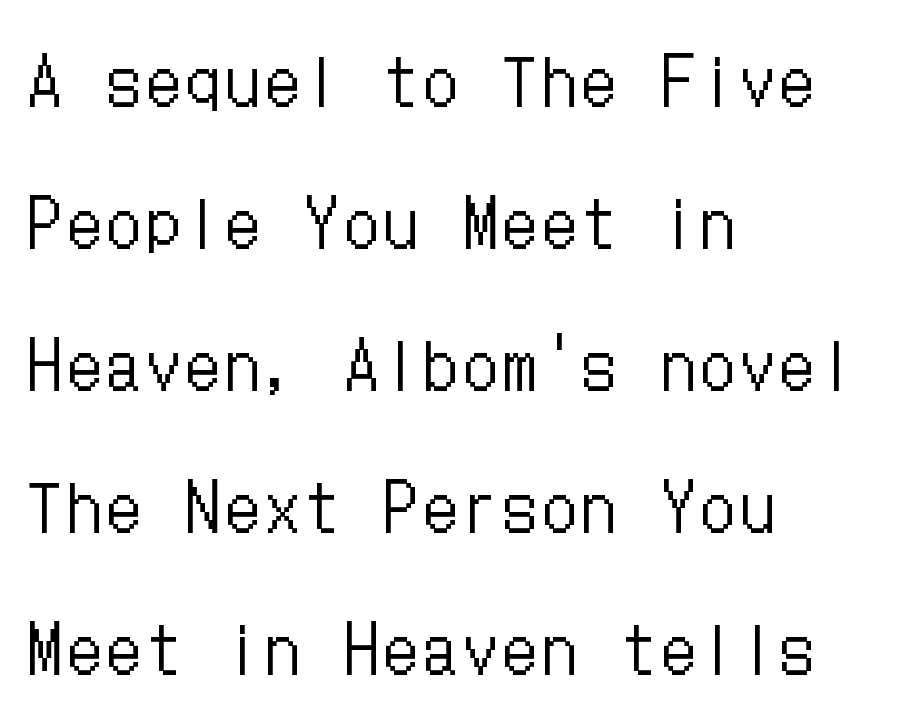
{"italic": "no", "bold": "no", "weight": "regular", "width": "condensed", "stroke_contrast": "low", "x_height": "medium", "underline": "no", "align": "left", "line_spacing": "loose", "line_spacing_ratio": 2.15, "glyph_px": 66}
